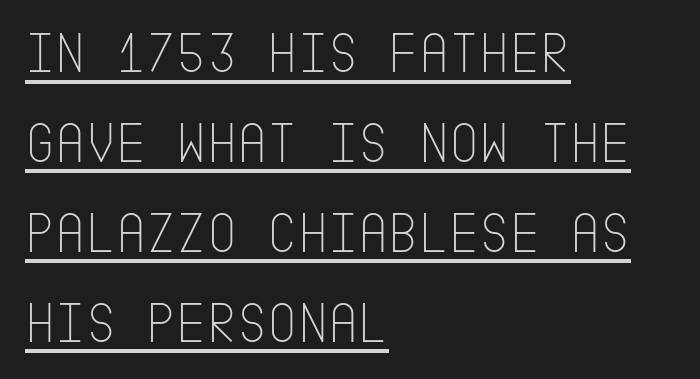
Short note: letters normally spaced. Typographically, this falls in the sans-serif category. The font's upright variant was chosen for this text. The sample's only ornament is a line tracing under the words. The passage shown stacks its lines at a standard gap. Reading down the block, your eye returns to a fixed left position each line.
